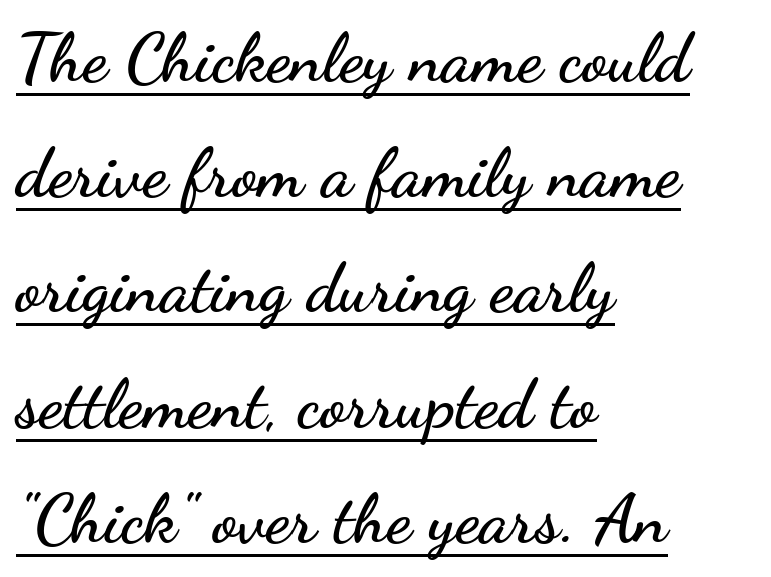
{"serif": "no", "width": "wide", "stroke_contrast": "low", "x_height": "small", "monospaced": "no", "underline": "yes", "align": "left", "line_spacing": "normal", "line_spacing_ratio": 1.67, "letter_spacing": "normal", "letter_spacing_em": 0.0, "glyph_px": 69}
